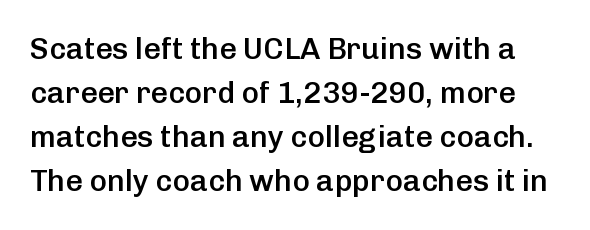
Nobody touched the tracking dial on this one. Students, this is semibold: more ink than regular, less than bold. Check where the strokes stop: nothing finishes them off — pure sans. Normally led — the rows are evenly, conventionally spaced. Proportional: the letters do not fall into vertical columns. The area under the type is left untouched.
